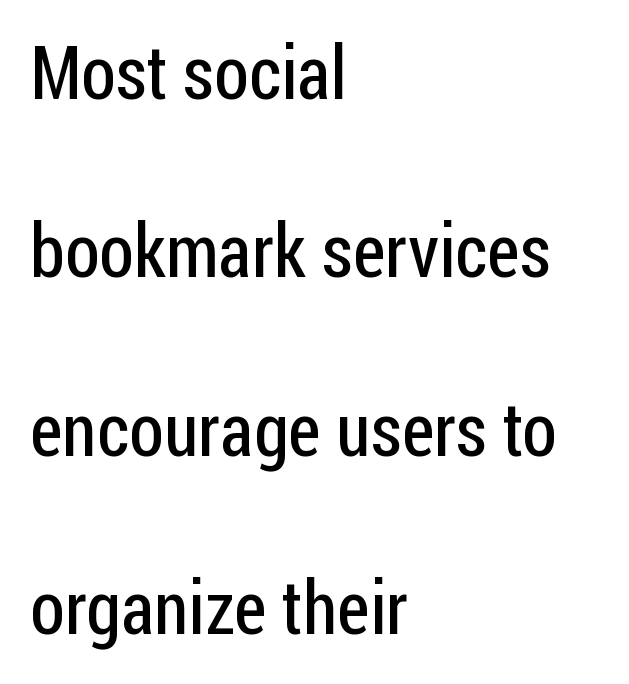
{"serif": "no", "italic": "no", "bold": "no", "weight": "regular", "width": "condensed", "stroke_contrast": "low", "x_height": "medium", "monospaced": "no", "underline": "no", "align": "left", "line_spacing": "loose", "line_spacing_ratio": 2.41, "letter_spacing": "normal", "letter_spacing_em": 0.0, "glyph_px": 74}
